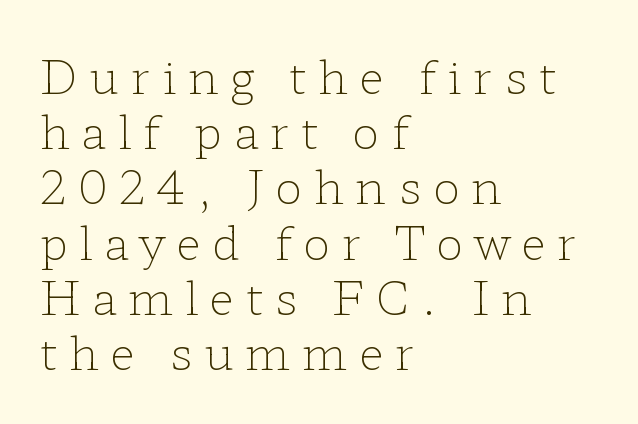
{"serif": "yes", "italic": "no", "bold": "no", "weight": "light", "width": "wide", "stroke_contrast": "low", "x_height": "medium", "monospaced": "no", "underline": "no", "align": "left", "line_spacing_ratio": 1.2, "letter_spacing": "wide", "letter_spacing_em": 0.25, "glyph_px": 46}
